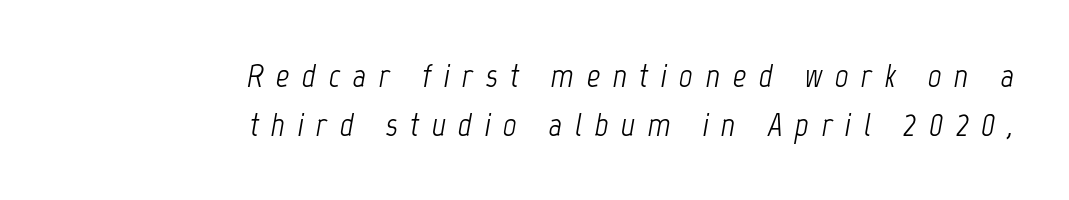
{"italic": "yes", "lean": "right", "slant_degrees": 12, "bold": "no", "weight": "light", "width": "condensed", "stroke_contrast": "low", "x_height": "medium", "monospaced": "no", "underline": "no", "align": "right", "line_spacing": "normal", "line_spacing_ratio": 1.47, "letter_spacing": "wide", "letter_spacing_em": 0.38, "glyph_px": 33}
